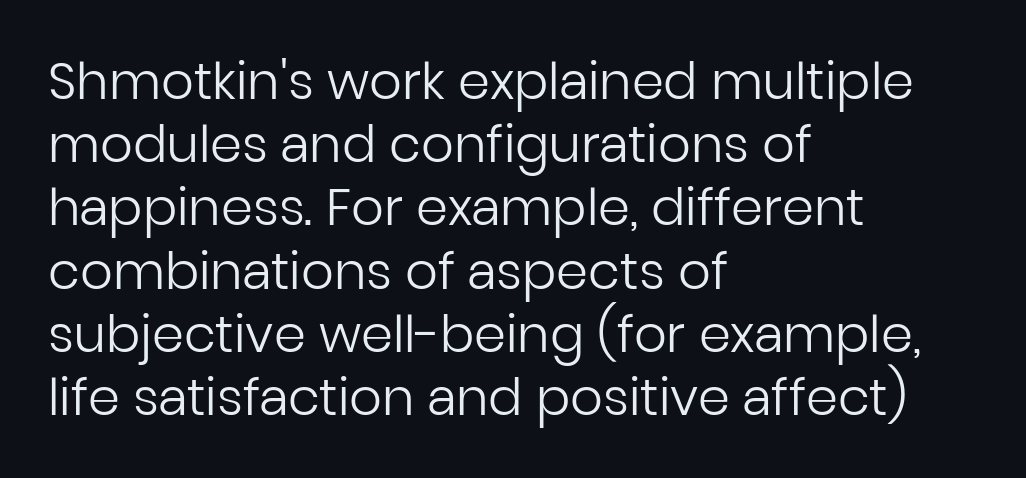
Q: Is the text bold? A: No.
Q: Is the text italic (slanted)? A: No, it is upright.
Q: Is the typeface a serif or a sans-serif typeface? A: Sans-serif.
Q: Is the text underlined? A: No.
Q: How is the paragraph aligned? A: Left-aligned.
Q: Is the spacing between letters normal or unusually wide? A: Normal.
Q: Width (condensed, normal, or wide)? A: Normal.
Q: Stroke contrast? A: Low.
Q: x-height? A: Medium.
Q: Monospaced? A: No.
